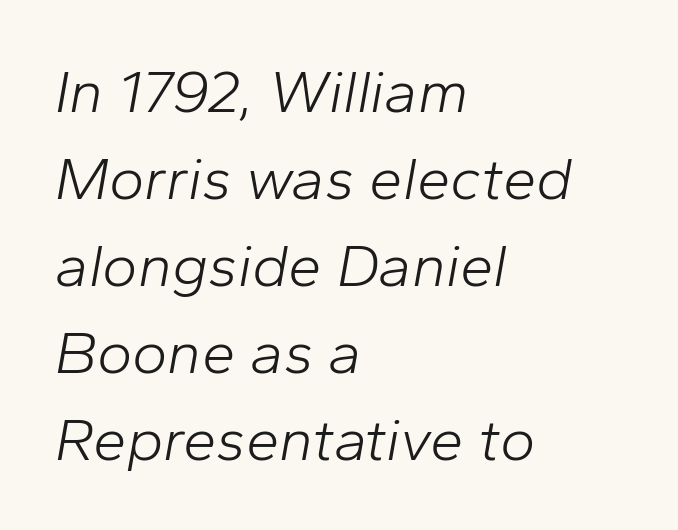
{"italic": "yes", "lean": "right", "slant_degrees": 10, "bold": "no", "weight": "light", "width": "normal", "stroke_contrast": "low", "x_height": "medium", "monospaced": "no", "underline": "no", "align": "left", "line_spacing": "normal", "line_spacing_ratio": 1.45, "letter_spacing": "normal", "letter_spacing_em": 0.0, "glyph_px": 60}
